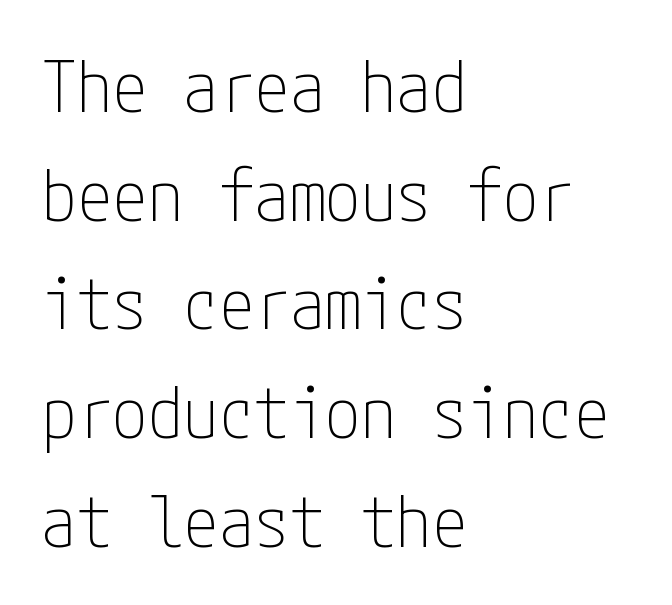
How are the letters spaced? Ordinarily, with no added tracking. The typeface chosen for these lines omits serifs. Has an underline been added? It has not. Evenly set lines give the paragraph a standard silhouette. Does the lettering tilt? It doesn't — this is upright.
